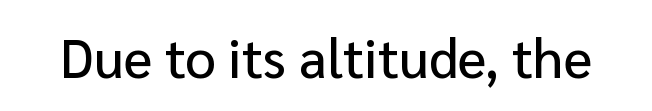
The image shows 54 px sans-serif type, upright; set normal letter spacing, not underlined; low stroke contrast and a medium x-height.
